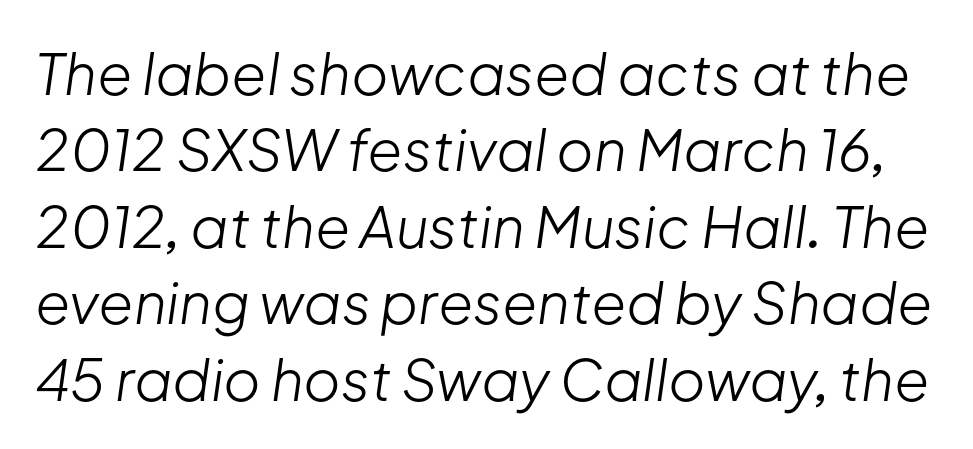
Is the letter spacing exaggerated? No — it looks like the ordinary default. The vertical gap from one line to the next is medium. Character widths vary here, with narrow letters taking less room than wide ones. This is not heavy type; no bold has been used.
